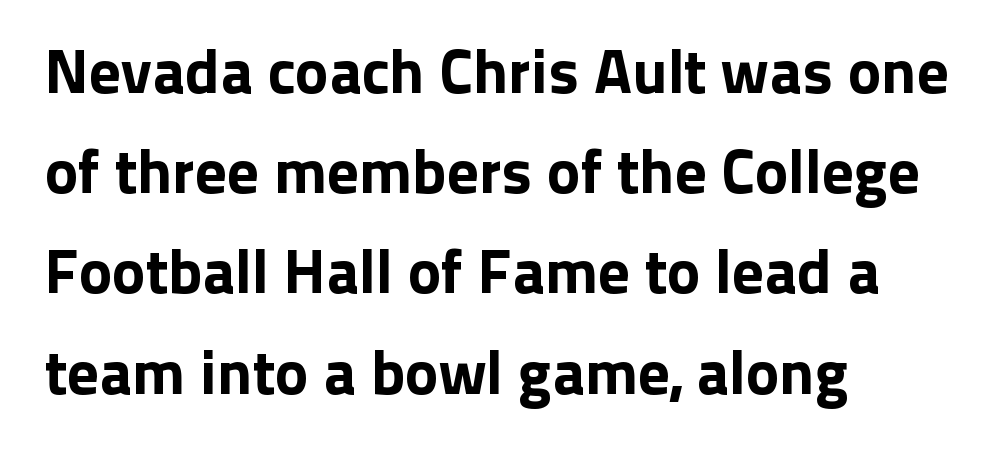
Q: Is the text italic (slanted)? A: No, it is upright.
Q: Is the typeface a serif or a sans-serif typeface? A: Sans-serif.
Q: Is the text underlined? A: No.
Q: How is the paragraph aligned? A: Left-aligned.
Q: Is the spacing between letters normal or unusually wide? A: Normal.
Q: Is the spacing between lines tight, normal or loose? A: Normal.
Q: Width (condensed, normal, or wide)? A: Normal.
Q: Stroke contrast? A: Low.
Q: x-height? A: Medium.
Q: Monospaced? A: No.
